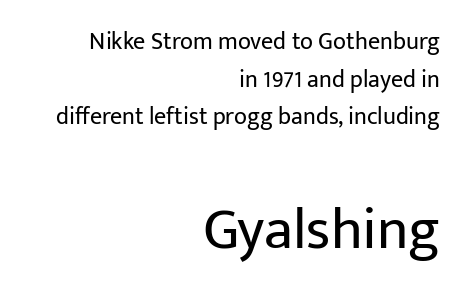
The image shows 59 px regular-weight sans-serif type, upright; set right-aligned, normal line spacing (1.57x), normal letter spacing, not underlined; the second (bottom) block is 2.46x larger; low stroke contrast and a medium x-height.
